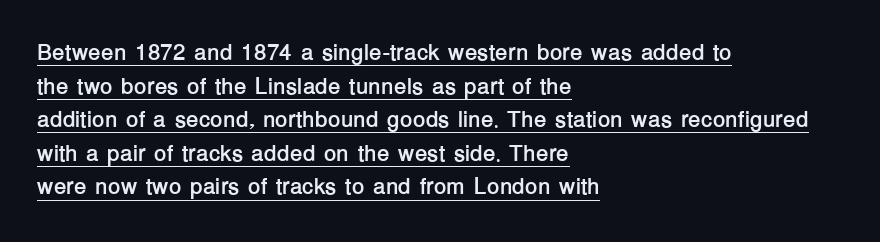
{"italic": "no", "bold": "yes", "underline": "yes", "align": "left", "line_spacing": "normal", "line_spacing_ratio": 1.46, "letter_spacing": "normal", "letter_spacing_em": 0.0, "glyph_px": 23}
